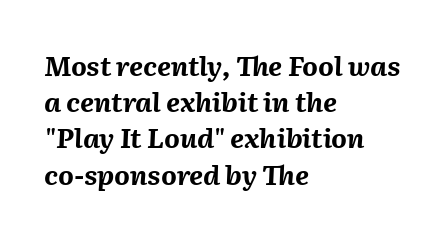
The image shows 27 px bold type, italic (leaning right); set left-aligned, normal line spacing (1.34x), normal letter spacing, not underlined.
